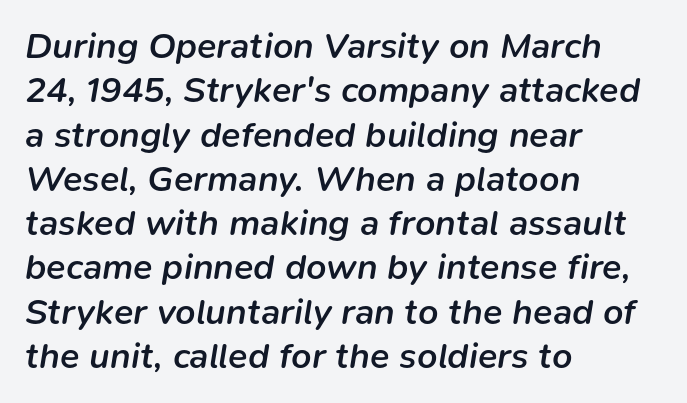
The image shows 36 px semibold type, italic (leaning right); set left-aligned, line spacing 1.23x, normal letter spacing, not underlined; low stroke contrast and a medium x-height.
